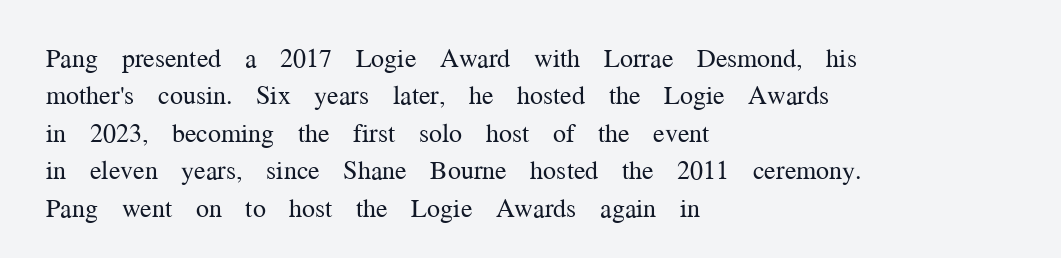
The image shows 26 px text type, upright; set left-aligned, normal line spacing (1.44x), normal letter spacing, not underlined.
